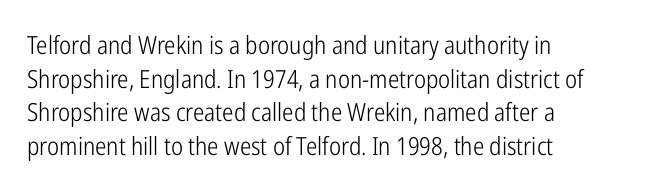
The image shows 25 px text type, upright; set left-aligned, normal line spacing (1.35x), normal letter spacing, not underlined.
